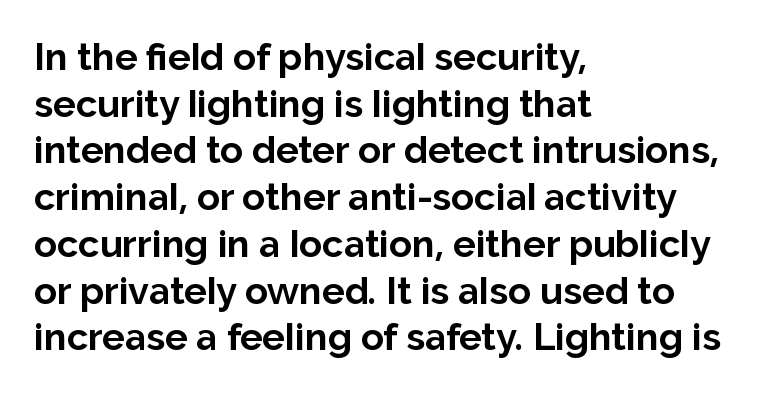
The specimen reads as upright at a glance. Unmarked baselines from the first word to the last. There is no visible air inserted between adjacent glyphs. Is this a fixed-width face? No — the glyphs have proportional, varying widths.
